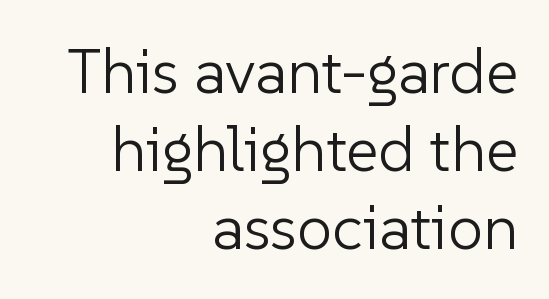
Q: Is the text bold? A: No.
Q: Is the text italic (slanted)? A: No, it is upright.
Q: Is the typeface a serif or a sans-serif typeface? A: Sans-serif.
Q: Is the text underlined? A: No.
Q: How is the paragraph aligned? A: Right-aligned.
Q: Is the spacing between letters normal or unusually wide? A: Normal.
Q: Width (condensed, normal, or wide)? A: Normal.
Q: Stroke contrast? A: Low.
Q: x-height? A: Medium.
Q: Monospaced? A: No.
